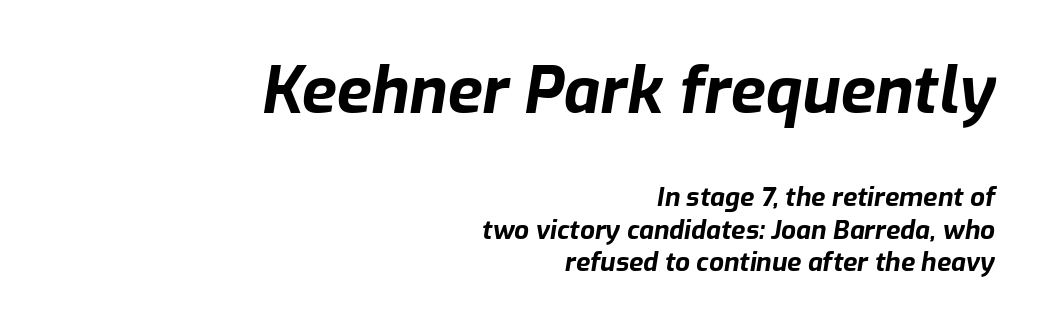
{"italic": "yes", "lean": "right", "slant_degrees": 9, "bold": "yes", "weight": "bold", "width": "normal", "stroke_contrast": "low", "x_height": "medium", "monospaced": "no", "underline": "no", "align": "right", "line_spacing": "normal", "line_spacing_ratio": 1.25, "letter_spacing": "normal", "letter_spacing_em": 0.0, "larger_block": "first", "size_ratio": 2.46, "glyph_px": 64}
